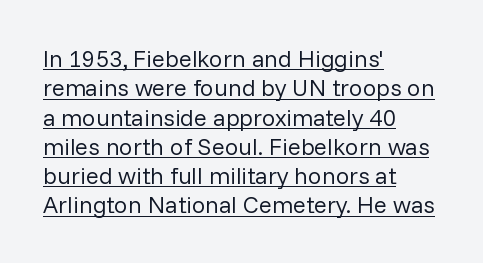
Weight: in the light-to-regular range. The letters sit at their default tracking, neither squeezed nor spread. The face used here appears with an underline applied. Posture: vertical.
